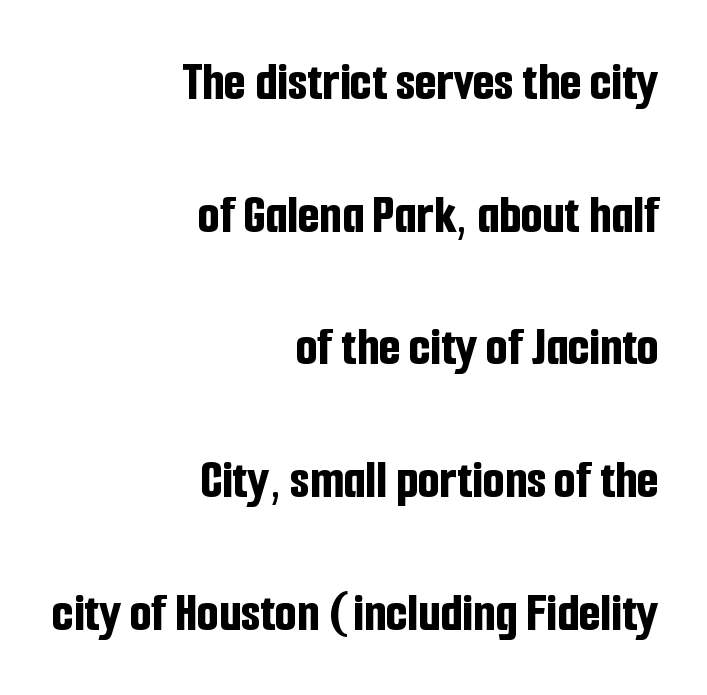
The passage shown is not underscored anywhere. The passage shown is typed in a proportional face where columns would drift. Rows of type keep a wide berth in the vertical direction. Compared with typical body copy, the letter spacing here is the same. Where is the straight margin? On the right. The typesetting leans heavy: a genuine bold.
